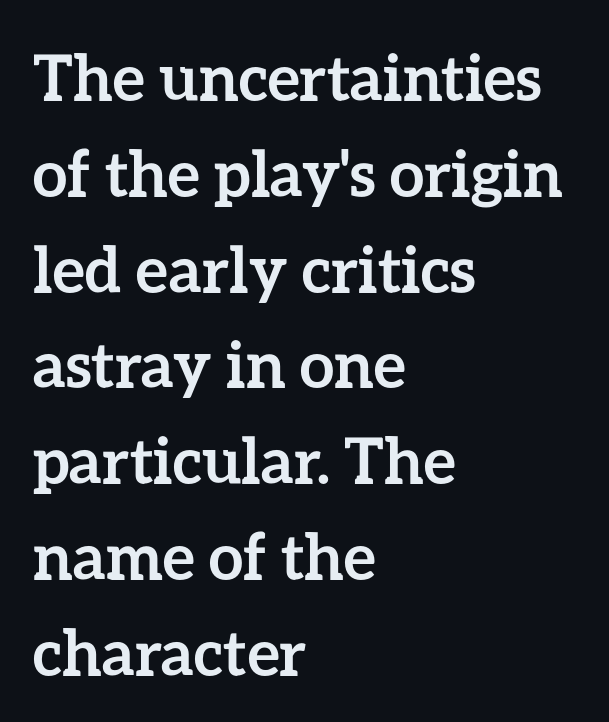
Summary of vertical rhythm: regular, with standard interline spacing. The face used here is proportionally spaced, like ordinary book or web type. Line starts are locked; line ends wander. Heavy-handed strokes throughout: this text is bold.
